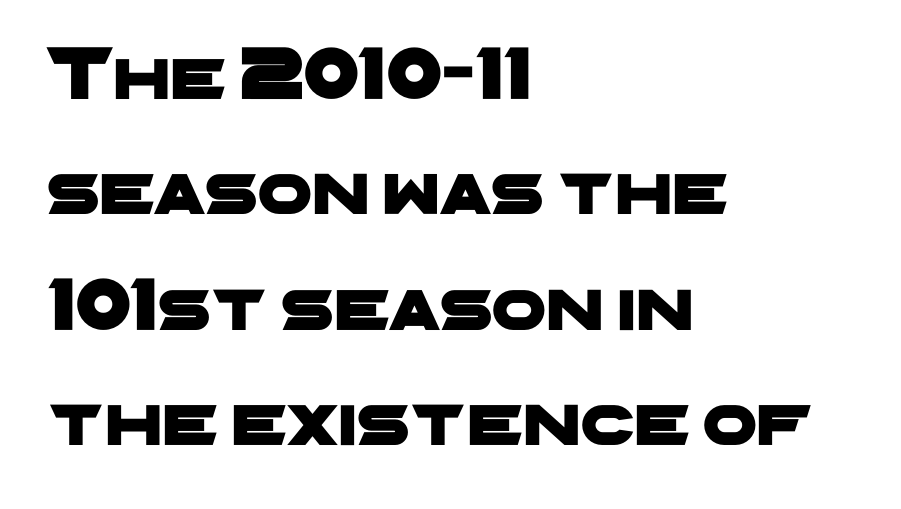
The face used here is proportionally spaced, like ordinary book or web type. Type style note: lacks serifs. Each word holds together tightly as a unit, with standard inter-letter gaps. Descenders hang freely into open space. The space between consecutive lines is moderate.
